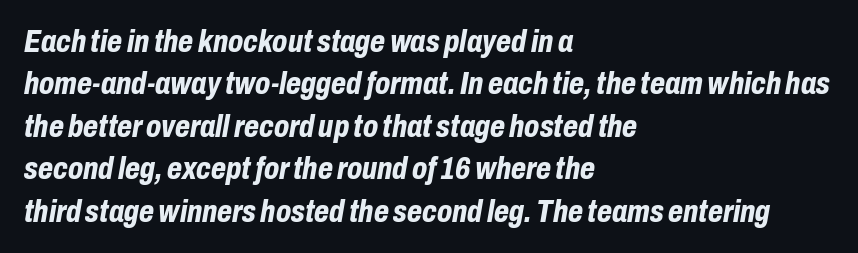
In terms of letterspacing, this is plain default setting. Is the type slanted? Yes — the strokes lean at a clear angle. Looks like regular typesetting: each glyph gets only the width it needs. The block of text has a typical density, with ordinary space between rows.
